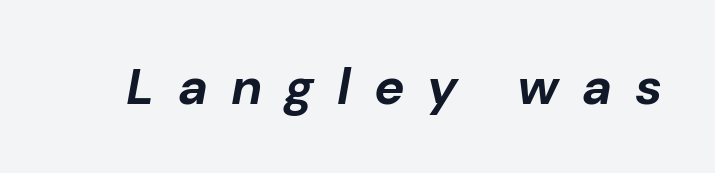
Caption: expanded tracking, letters set apart. When letters slant like this, we call the style italic. Caption: bold face, heavy strokes. Check the space under the baseline: it is left empty. Looks like regular typesetting: each glyph gets only the width it needs.
